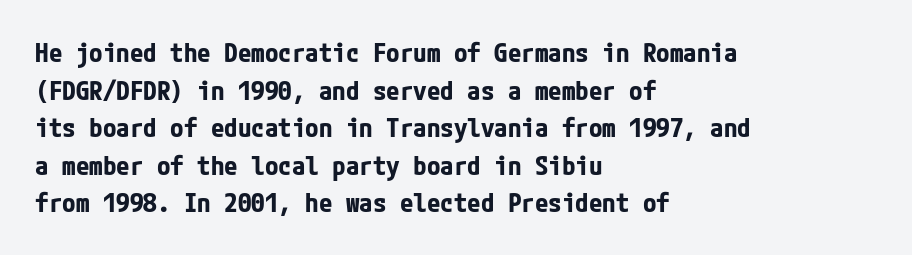
The image shows 27 px bold type, upright; set left-aligned, normal line spacing (1.39x), normal letter spacing, not underlined.
